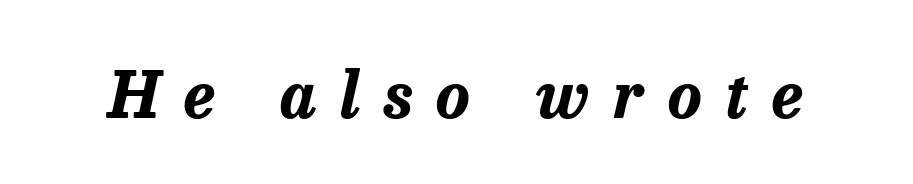
The image shows 64 px bold type, italic (leaning right); set unusually wide letter spacing (+0.38 em), not underlined; low stroke contrast and a medium x-height.
